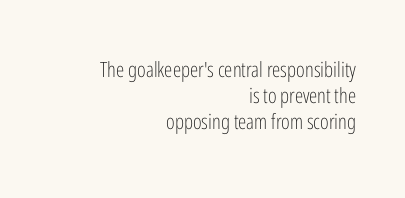
{"italic": "no", "bold": "no", "underline": "no", "align": "right", "line_spacing": "normal", "line_spacing_ratio": 1.25, "letter_spacing": "normal", "letter_spacing_em": 0.0, "glyph_px": 21}
